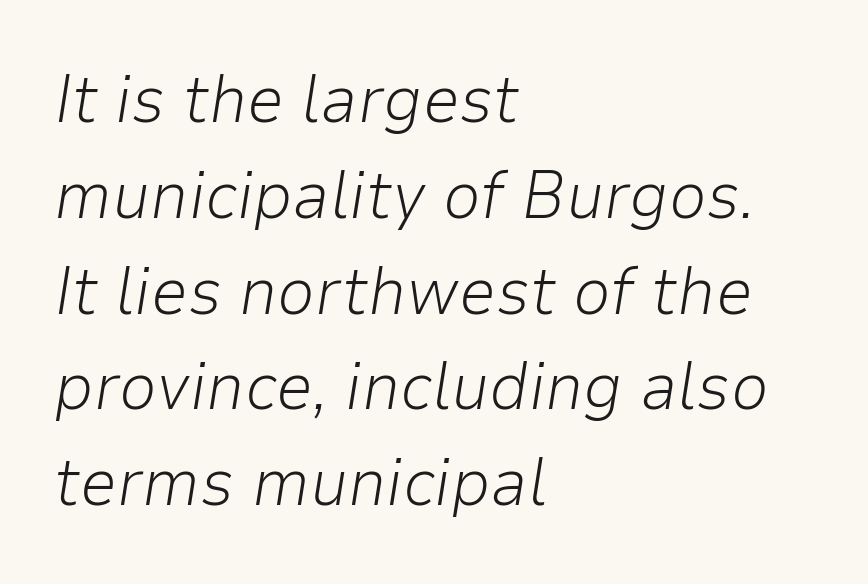
The image shows 67 px light type, italic (leaning right); set left-aligned, normal line spacing (1.43x), normal letter spacing, not underlined; low stroke contrast and a medium x-height.
